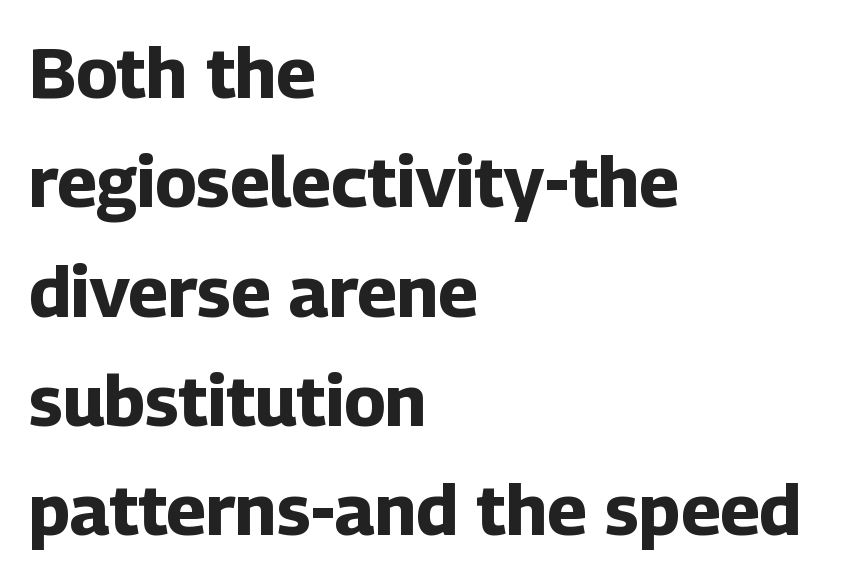
Glyph-to-glyph distance matches everyday printed text. Layout note: lines flush left. Typographically, this falls in the sans-serif category. The rows are spaced the way most documents space them. Each letter keeps its own natural width here, so spacing adapts to shape. Plenty of ink on the page — the face is bold.
